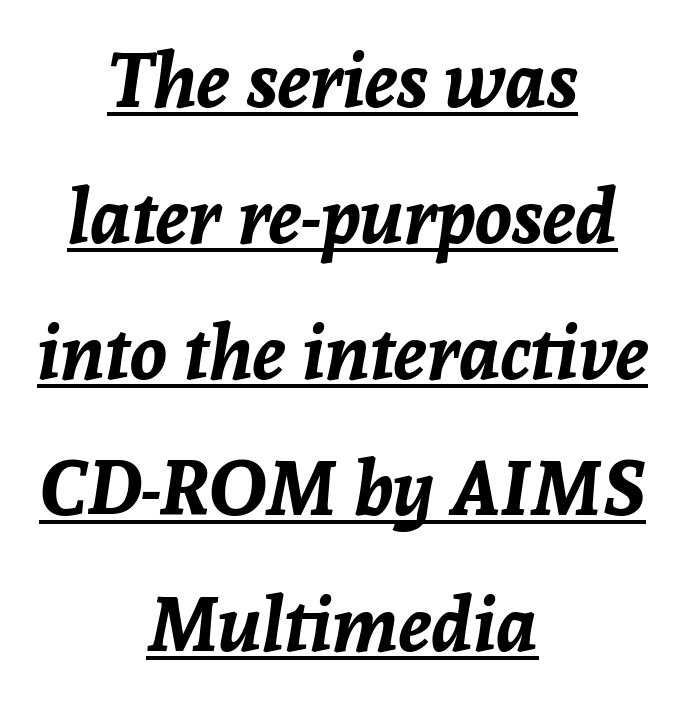
In terms of weight, the rendering is a true, heavy bold. The lines in this sample share a center point and differ in where they start and stop. Observe the ordinary spacing: letters are neighbours, not strangers. Every word sits above its own underline. Is this a fixed-width face? No — the glyphs have proportional, varying widths.
